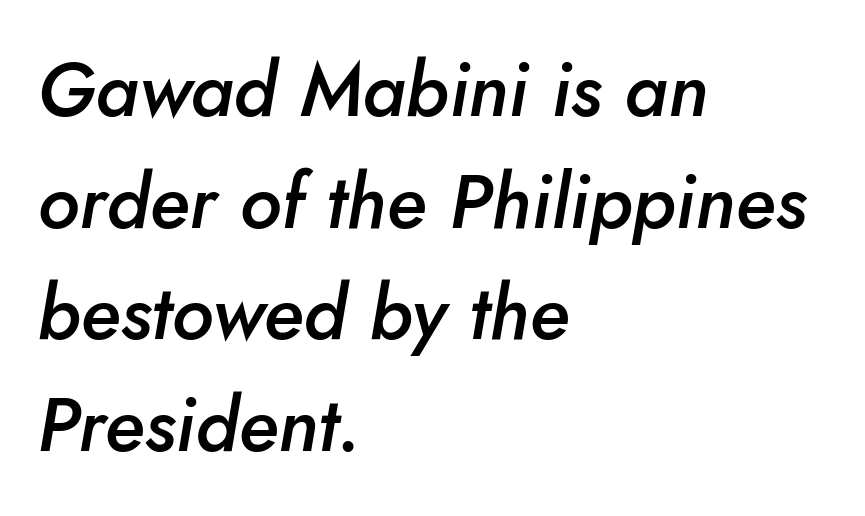
{"italic": "yes", "lean": "right", "slant_degrees": 10, "bold": "semi", "weight": "semibold", "width": "normal", "stroke_contrast": "low", "x_height": "small", "monospaced": "no", "underline": "no", "align": "left", "line_spacing": "normal", "line_spacing_ratio": 1.47, "letter_spacing": "normal", "letter_spacing_em": 0.0, "glyph_px": 76}
